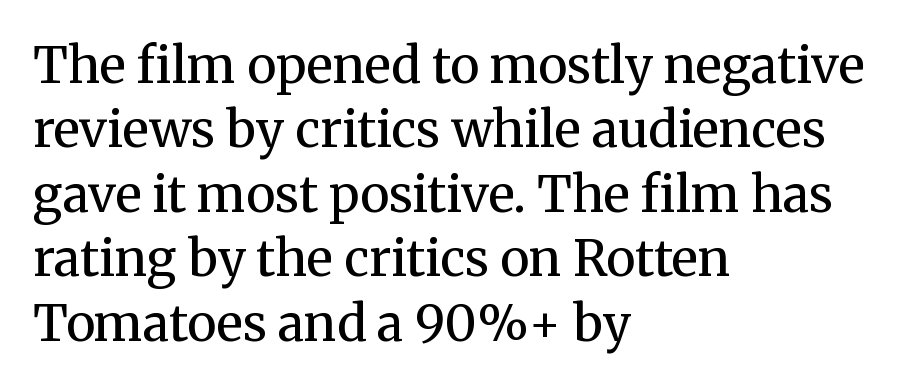
{"serif": "yes", "italic": "no", "bold": "no", "weight": "regular", "width": "normal", "stroke_contrast": "medium", "x_height": "medium", "monospaced": "no", "underline": "no", "align": "left", "line_spacing": "normal", "line_spacing_ratio": 1.29, "letter_spacing": "normal", "letter_spacing_em": 0.0, "glyph_px": 50}
